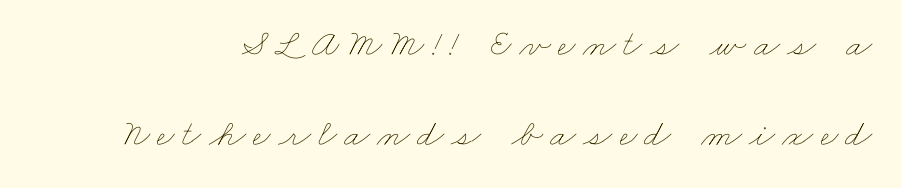
{"bold": "no", "weight": "thin", "width": "wide", "stroke_contrast": "low", "x_height": "small", "monospaced": "no", "underline": "no", "line_spacing": "loose", "line_spacing_ratio": 2.38, "glyph_px": 38}
